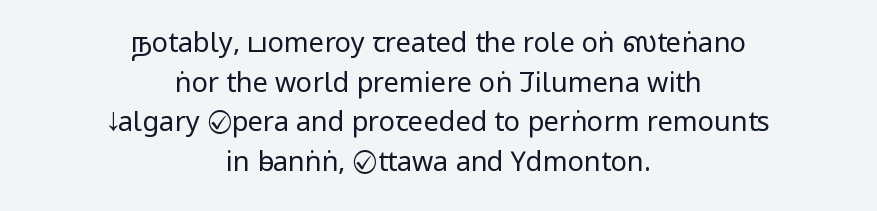
Q: Is the text bold? A: No.
Q: Is the text italic (slanted)? A: No, it is upright.
Q: Is the text underlined? A: No.
Q: How is the paragraph aligned? A: Centered.
Q: Is the spacing between letters normal or unusually wide? A: Normal.
Q: Is the spacing between lines tight, normal or loose? A: Normal.
